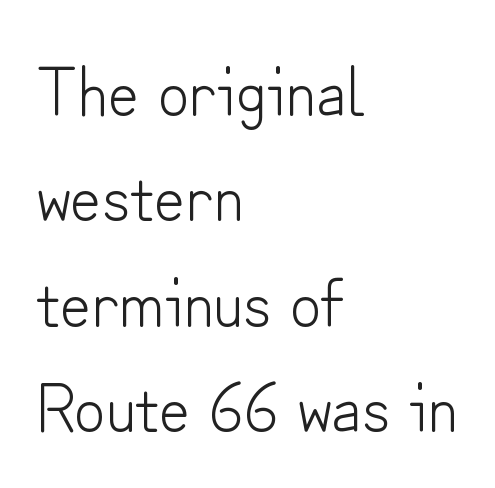
{"serif": "no", "italic": "no", "bold": "no", "weight": "light", "width": "normal", "stroke_contrast": "low", "x_height": "small", "monospaced": "no", "underline": "no", "align": "left", "line_spacing": "normal", "line_spacing_ratio": 1.55, "letter_spacing": "normal", "letter_spacing_em": 0.0, "glyph_px": 68}
